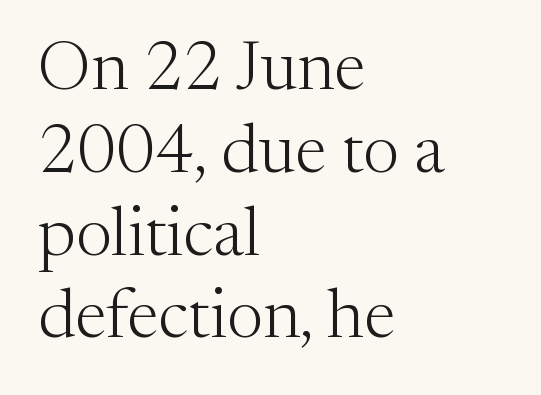
{"serif": "yes", "italic": "no", "bold": "no", "weight": "light", "width": "normal", "stroke_contrast": "medium", "x_height": "medium", "monospaced": "no", "underline": "no", "align": "left", "line_spacing_ratio": 1.2, "letter_spacing": "normal", "letter_spacing_em": 0.0, "glyph_px": 69}
